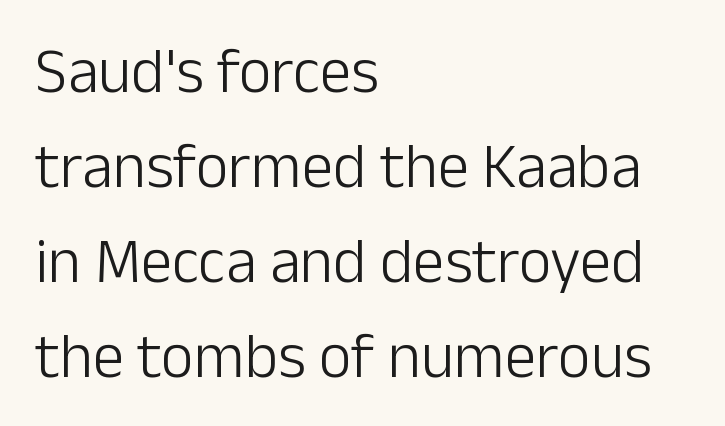
Look at the bottom of the vertical strokes: they stop flat, with no serifs. No heavy texture on the line: the type isn't bold. Italic? Not at all — the glyphs are vertical. Caption: standard tracking, unaltered. A classic flush-left, rag-right setting is used for this passage. Is this a fixed-width face? No — the glyphs have proportional, varying widths.
